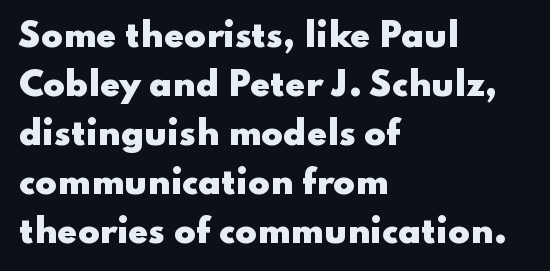
{"serif": "no", "italic": "no", "bold": "yes", "weight": "heavy", "width": "wide", "stroke_contrast": "low", "x_height": "small", "monospaced": "no", "underline": "no", "align": "left", "line_spacing": "normal", "line_spacing_ratio": 1.53, "letter_spacing": "normal", "letter_spacing_em": 0.0, "glyph_px": 32}
